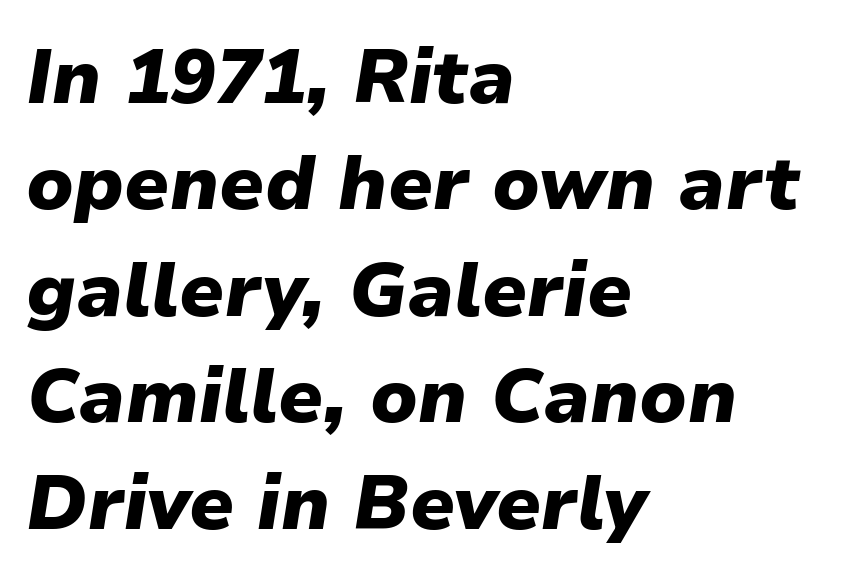
Q: Is the text bold? A: Yes.
Q: Is the text italic (slanted)? A: Yes, it leans right by about 9 degrees.
Q: Is the text underlined? A: No.
Q: How is the paragraph aligned? A: Left-aligned.
Q: Is the spacing between letters normal or unusually wide? A: Normal.
Q: Is the spacing between lines tight, normal or loose? A: Normal.
Q: Width (condensed, normal, or wide)? A: Normal.
Q: Stroke contrast? A: Low.
Q: x-height? A: Medium.
Q: Monospaced? A: No.
